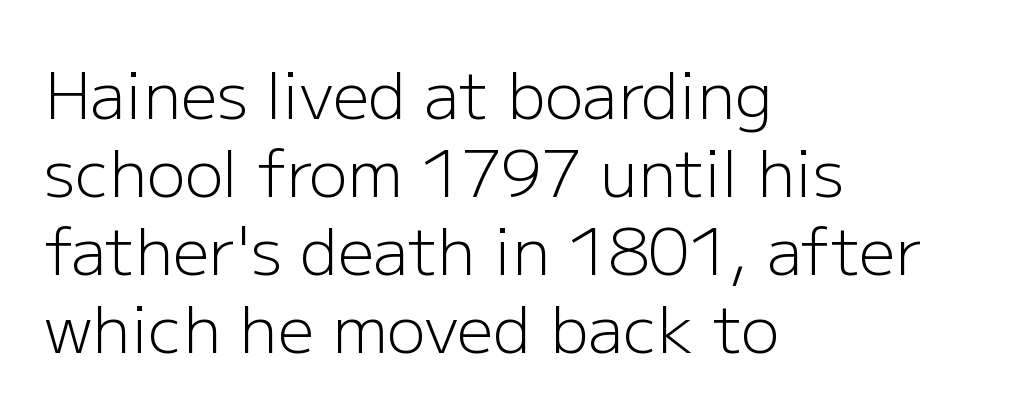
The rag falls on the right side of this text block. Varying glyph widths throughout — classic text-font behaviour. Observe the absence of serifs on each vertical stroke in this sample. Style check: upright. Each stroke keeps to a modest, everyday thickness or less. Default kerning and tracking; the words read as compact shapes.
